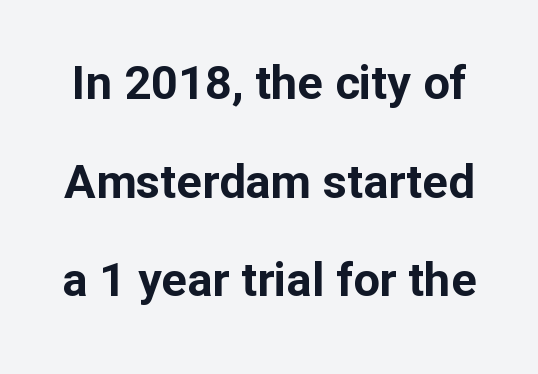
{"serif": "no", "italic": "no", "bold": "yes", "weight": "bold", "width": "normal", "stroke_contrast": "low", "x_height": "medium", "monospaced": "no", "underline": "no", "line_spacing": "loose", "line_spacing_ratio": 2.1, "letter_spacing": "normal", "letter_spacing_em": 0.0, "glyph_px": 47}
